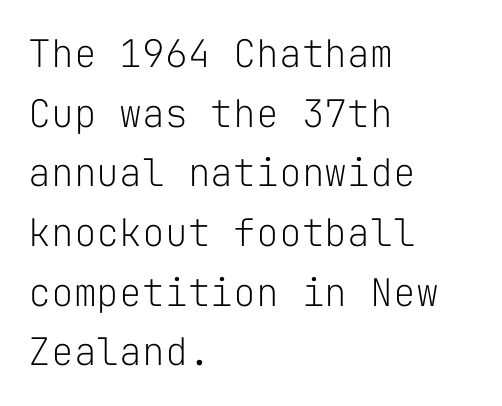
{"serif": "no", "italic": "no", "bold": "no", "weight": "light", "width": "normal", "stroke_contrast": "low", "x_height": "medium", "monospaced": "yes", "underline": "no", "align": "left", "line_spacing": "normal", "line_spacing_ratio": 1.57, "letter_spacing": "normal", "letter_spacing_em": 0.0, "glyph_px": 38}
